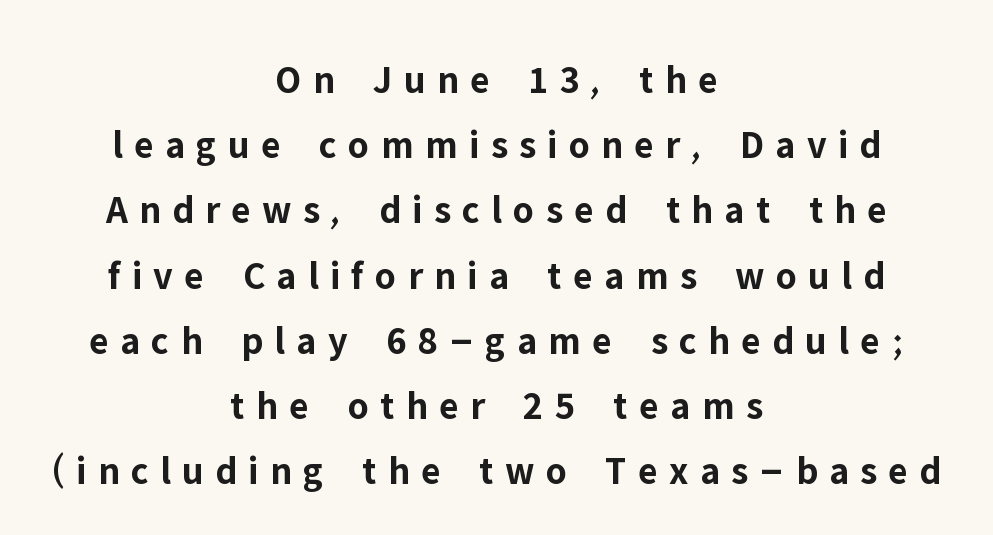
The image shows 40 px bold sans-serif type, upright; set centered, normal line spacing (1.63x), unusually wide letter spacing (+0.28 em), not underlined; low stroke contrast and a medium x-height.
